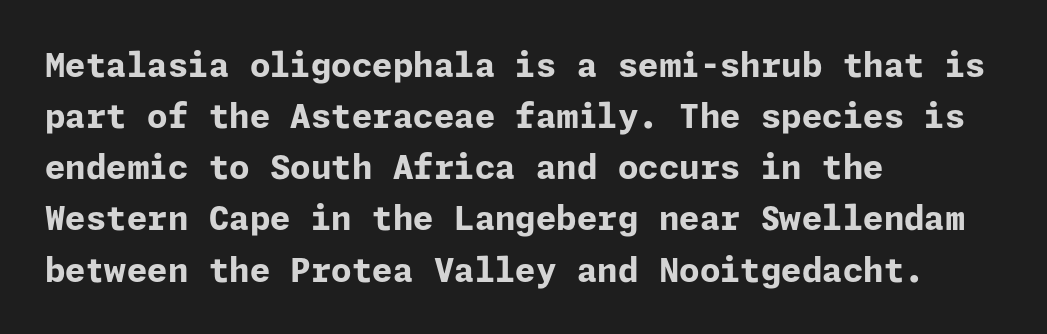
The image shows 33 px bold sans-serif type, upright; set left-aligned, normal line spacing (1.55x), normal letter spacing, not underlined; low stroke contrast and a medium x-height.
